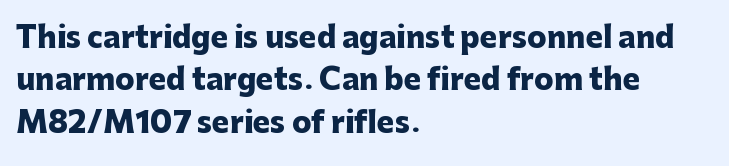
{"serif": "no", "italic": "no", "bold": "yes", "weight": "heavy", "width": "normal", "stroke_contrast": "low", "x_height": "medium", "monospaced": "no", "underline": "no", "align": "left", "line_spacing": "normal", "line_spacing_ratio": 1.46, "letter_spacing": "normal", "letter_spacing_em": 0.0, "glyph_px": 29}
